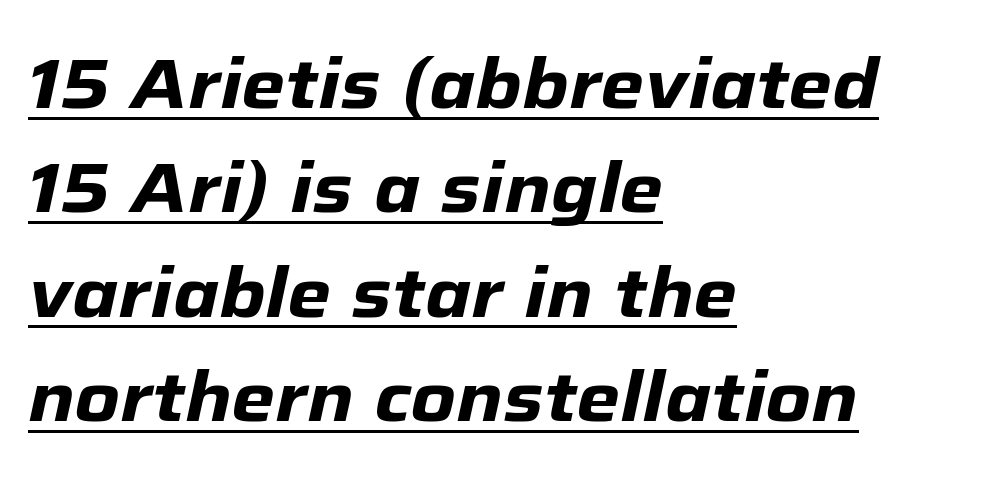
Q: Is the text bold? A: Yes.
Q: Is the text italic (slanted)? A: Yes, it leans right by about 12 degrees.
Q: Is the text underlined? A: Yes.
Q: How is the paragraph aligned? A: Left-aligned.
Q: Is the spacing between letters normal or unusually wide? A: Normal.
Q: Is the spacing between lines tight, normal or loose? A: Normal.
Q: Width (condensed, normal, or wide)? A: Normal.
Q: Stroke contrast? A: Low.
Q: x-height? A: Medium.
Q: Monospaced? A: No.
